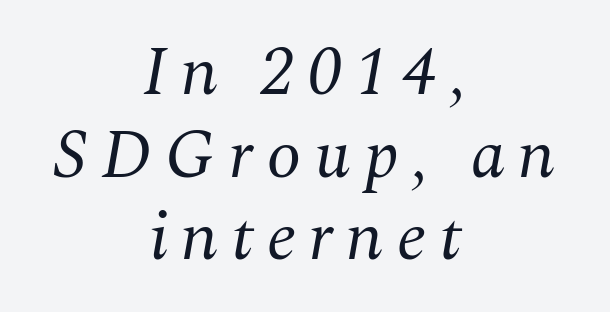
The image shows 70 px regular-weight serif type, italic (leaning right); set centered, line spacing 1.18x, not underlined; medium stroke contrast and a medium x-height.
